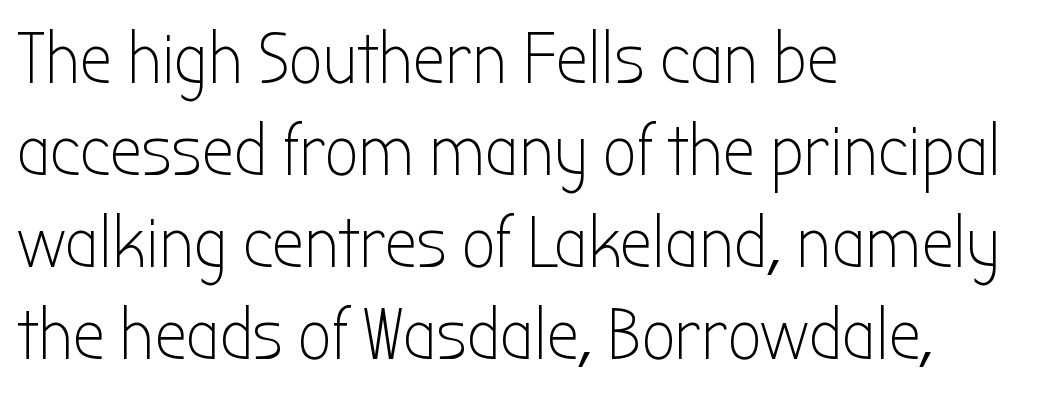
Q: Is the text bold? A: No.
Q: Is the text italic (slanted)? A: No, it is upright.
Q: Is the typeface a serif or a sans-serif typeface? A: Sans-serif.
Q: Is the text underlined? A: No.
Q: How is the paragraph aligned? A: Left-aligned.
Q: Is the spacing between letters normal or unusually wide? A: Normal.
Q: Is the spacing between lines tight, normal or loose? A: Normal.
Q: Width (condensed, normal, or wide)? A: Condensed.
Q: Stroke contrast? A: Low.
Q: x-height? A: Medium.
Q: Monospaced? A: No.
